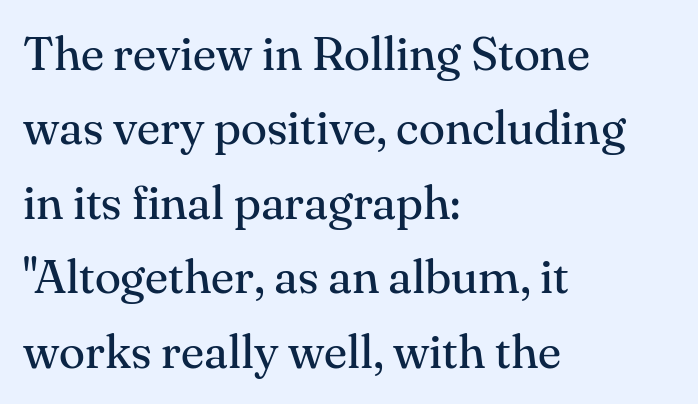
Q: Is the text bold? A: No.
Q: Is the text italic (slanted)? A: No, it is upright.
Q: Is the typeface a serif or a sans-serif typeface? A: Serif.
Q: Is the text underlined? A: No.
Q: How is the paragraph aligned? A: Left-aligned.
Q: Is the spacing between letters normal or unusually wide? A: Normal.
Q: Is the spacing between lines tight, normal or loose? A: Normal.
Q: Width (condensed, normal, or wide)? A: Normal.
Q: Stroke contrast? A: Medium.
Q: x-height? A: Small.
Q: Monospaced? A: No.
